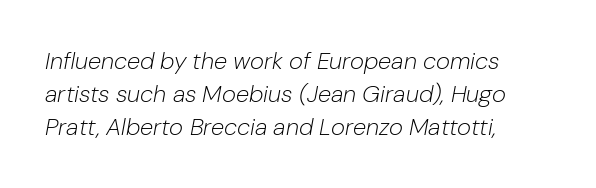
Q: Is the text bold? A: No.
Q: Is the text italic (slanted)? A: Yes, it leans right by about 10 degrees.
Q: Is the text underlined? A: No.
Q: How is the paragraph aligned? A: Left-aligned.
Q: Is the spacing between letters normal or unusually wide? A: Normal.
Q: Is the spacing between lines tight, normal or loose? A: Normal.
